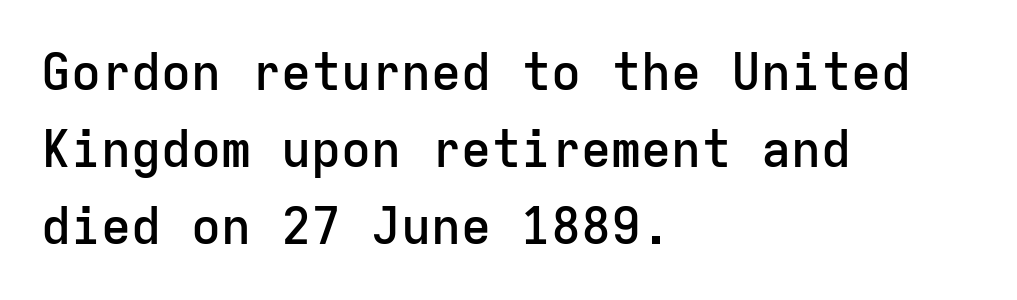
What's the leading like? Ordinary, nothing unusual. Emphasis by weight is partial: semibold. A student would call this left alignment; a typographer would say flush left, rag right. Descenders are the only things crossing below the line. The type family on display is of the sans-serif kind.
